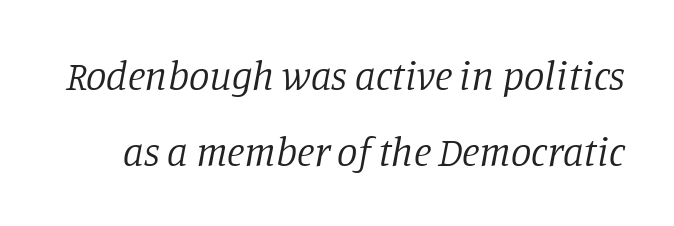
The gap between lines stays unmarked. Serif or sans? Serif — the stroke terminals have little feet. If you drew a line through each stem, it would be angled. The face used here is proportionally spaced, like ordinary book or web type. Is the letter spacing exaggerated? No — it looks like the ordinary default.
